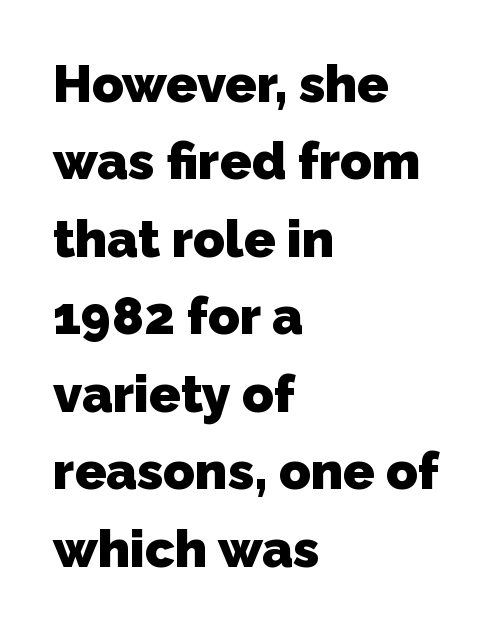
Q: Is the text bold? A: Yes.
Q: Is the typeface a serif or a sans-serif typeface? A: Sans-serif.
Q: Is the text underlined? A: No.
Q: How is the paragraph aligned? A: Left-aligned.
Q: Is the spacing between letters normal or unusually wide? A: Normal.
Q: Is the spacing between lines tight, normal or loose? A: Normal.
Q: Width (condensed, normal, or wide)? A: Normal.
Q: Stroke contrast? A: Low.
Q: x-height? A: Medium.
Q: Monospaced? A: No.
